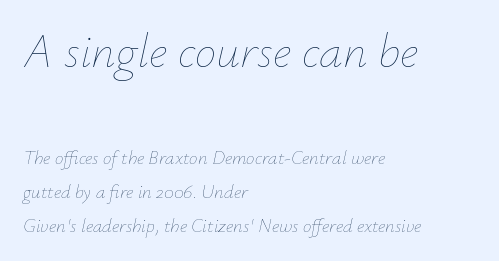
Letters have the restrained weight of plain body copy at most. Is the block centered? No — it sits flush against the left margin. Bigger letters appear in the top chunk; the bottom chunk is reduced. Note the varied advance widths — an 'i' is clearly narrower than an 'm'.
